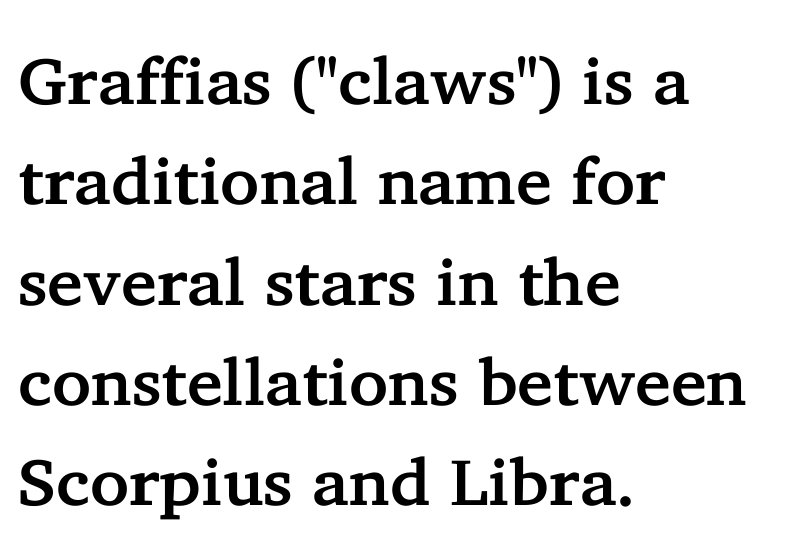
Q: Is the text italic (slanted)? A: No, it is upright.
Q: Is the typeface a serif or a sans-serif typeface? A: Serif.
Q: Is the text underlined? A: No.
Q: How is the paragraph aligned? A: Left-aligned.
Q: Is the spacing between letters normal or unusually wide? A: Normal.
Q: Is the spacing between lines tight, normal or loose? A: Normal.
Q: Width (condensed, normal, or wide)? A: Normal.
Q: Stroke contrast? A: Low.
Q: x-height? A: Medium.
Q: Monospaced? A: No.
